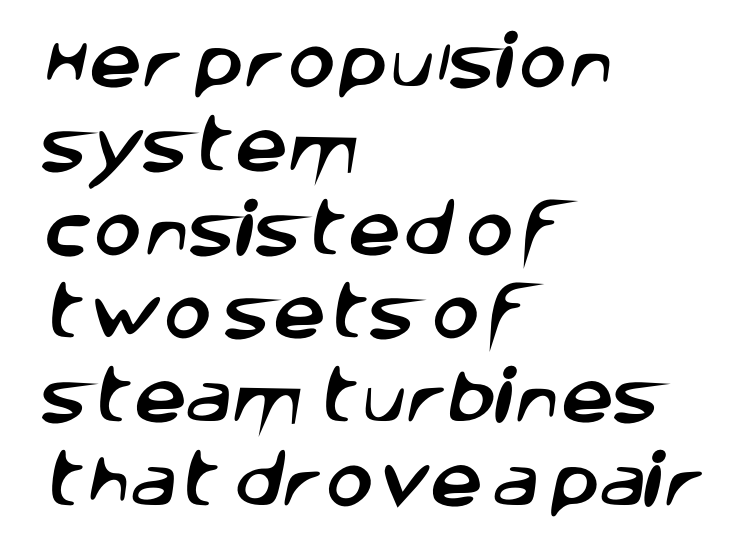
Q: Is the typeface a serif or a sans-serif typeface? A: Sans-serif.
Q: Is the text underlined? A: No.
Q: How is the paragraph aligned? A: Left-aligned.
Q: Is the spacing between letters normal or unusually wide? A: Normal.
Q: Is the spacing between lines tight, normal or loose? A: Normal.
Q: Width (condensed, normal, or wide)? A: Normal.
Q: Stroke contrast? A: Low.
Q: x-height? A: Large.
Q: Monospaced? A: No.
